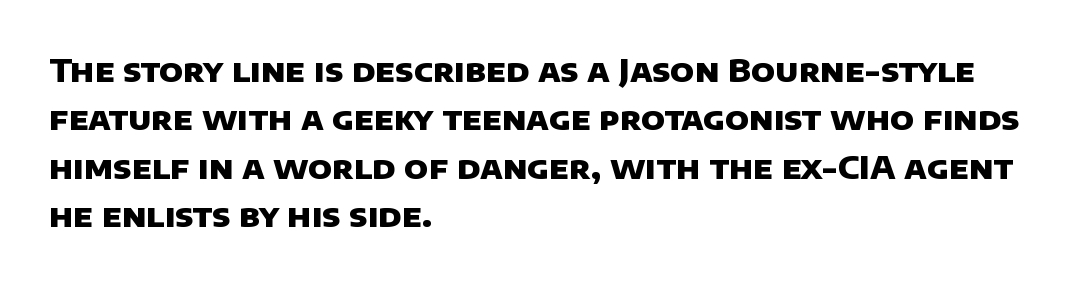
Q: Is the text bold? A: Yes.
Q: Is the typeface a serif or a sans-serif typeface? A: Sans-serif.
Q: Is the text underlined? A: No.
Q: How is the paragraph aligned? A: Left-aligned.
Q: Is the spacing between letters normal or unusually wide? A: Normal.
Q: Is the spacing between lines tight, normal or loose? A: Normal.
Q: Width (condensed, normal, or wide)? A: Normal.
Q: Stroke contrast? A: Low.
Q: x-height? A: Large.
Q: Monospaced? A: No.
